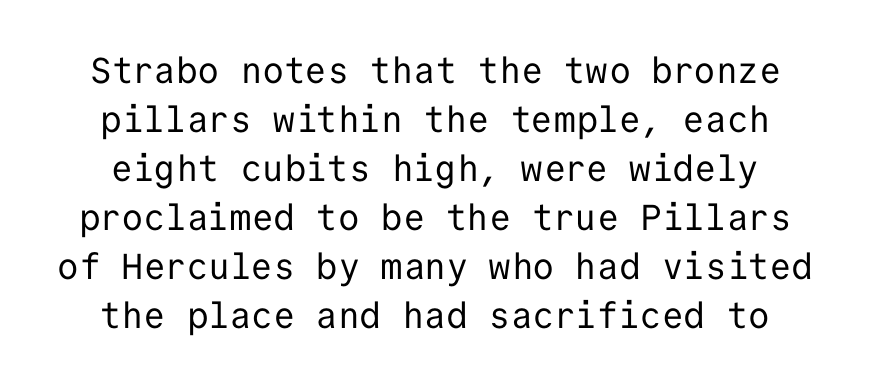
{"serif": "no", "italic": "no", "bold": "no", "weight": "regular", "width": "normal", "stroke_contrast": "low", "x_height": "medium", "monospaced": "yes", "underline": "no", "line_spacing": "normal", "line_spacing_ratio": 1.36, "letter_spacing": "normal", "letter_spacing_em": 0.0, "glyph_px": 36}
